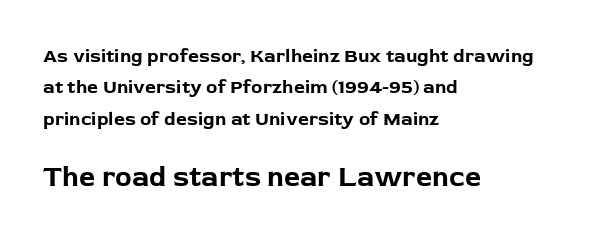
{"serif": "no", "italic": "no", "bold": "yes", "weight": "bold", "width": "normal", "stroke_contrast": "low", "x_height": "medium", "monospaced": "no", "underline": "no", "align": "left", "line_spacing": "normal", "line_spacing_ratio": 1.65, "letter_spacing": "normal", "letter_spacing_em": 0.0, "larger_block": "second", "size_ratio": 1.47, "glyph_px": 28}
